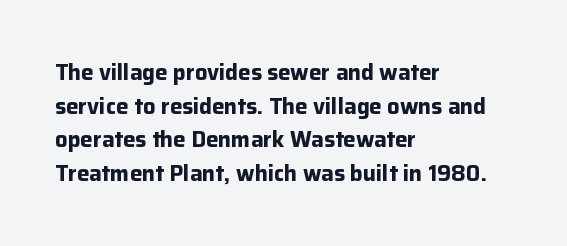
The image shows 22 px bold type, upright; set left-aligned, normal line spacing (1.53x), normal letter spacing, not underlined.
